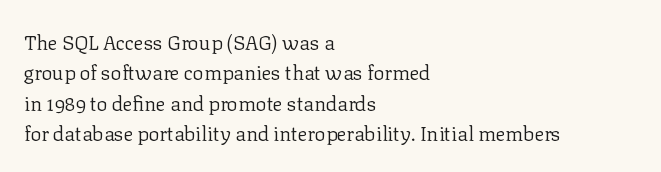
Q: Is the text bold? A: No.
Q: Is the text italic (slanted)? A: No, it is upright.
Q: Is the text underlined? A: No.
Q: How is the paragraph aligned? A: Left-aligned.
Q: Is the spacing between letters normal or unusually wide? A: Normal.
Q: Is the spacing between lines tight, normal or loose? A: Normal.
